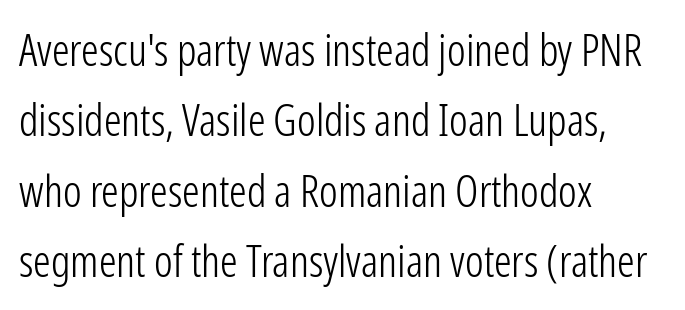
The image shows 44 px light, condensed sans-serif type, upright; set left-aligned, normal line spacing (1.6x), normal letter spacing, not underlined; low stroke contrast and a medium x-height.
